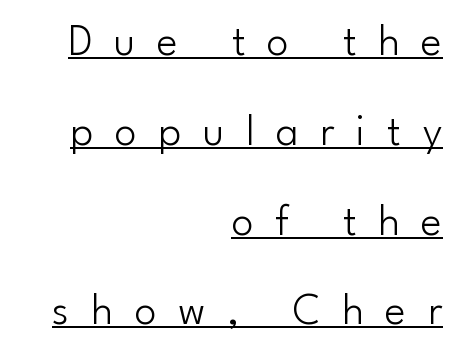
Q: Is the text bold? A: No.
Q: Is the text italic (slanted)? A: No, it is upright.
Q: Is the typeface a serif or a sans-serif typeface? A: Sans-serif.
Q: Is the text underlined? A: Yes.
Q: How is the paragraph aligned? A: Right-aligned.
Q: Is the spacing between letters normal or unusually wide? A: Unusually wide.
Q: Is the spacing between lines tight, normal or loose? A: Loose.
Q: Width (condensed, normal, or wide)? A: Normal.
Q: Stroke contrast? A: Low.
Q: x-height? A: Small.
Q: Monospaced? A: No.
